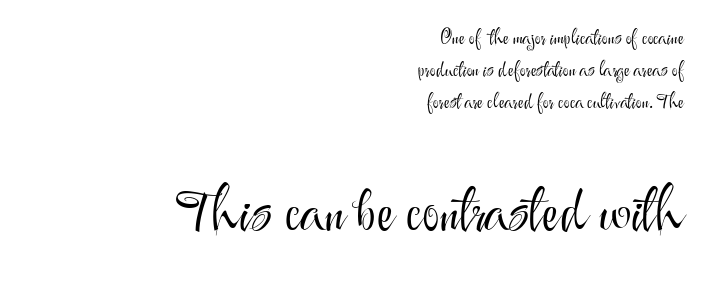
Q: Is the text bold? A: No.
Q: Is the typeface a serif or a sans-serif typeface? A: Sans-serif.
Q: Is the text underlined? A: No.
Q: How is the paragraph aligned? A: Right-aligned.
Q: Is the spacing between letters normal or unusually wide? A: Normal.
Q: Is the spacing between lines tight, normal or loose? A: Normal.
Q: Which block of text is set in a larger size, the first (top) or the second (bottom)? A: The second (bottom) one.
Q: Width (condensed, normal, or wide)? A: Normal.
Q: Stroke contrast? A: Medium.
Q: x-height? A: Small.
Q: Monospaced? A: No.
